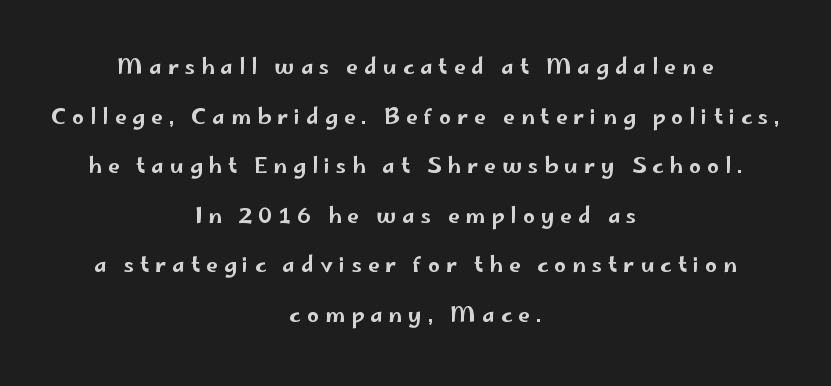
Q: Is the text italic (slanted)? A: No, it is upright.
Q: Is the text underlined? A: No.
Q: How is the paragraph aligned? A: Centered.
Q: Is the spacing between letters normal or unusually wide? A: Unusually wide.
Q: Is the spacing between lines tight, normal or loose? A: Loose.
